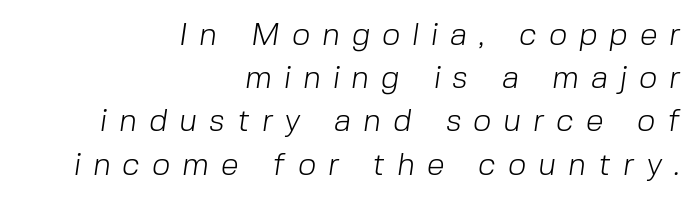
Think of a printed novel: that variable character pitch is what you see here. Just letters on the line, the space beneath them empty. These lines are composed in type without serifs. Inter-character spacing is expanded well beyond the font's built-in metrics. The letterforms sit at book weight or below.
